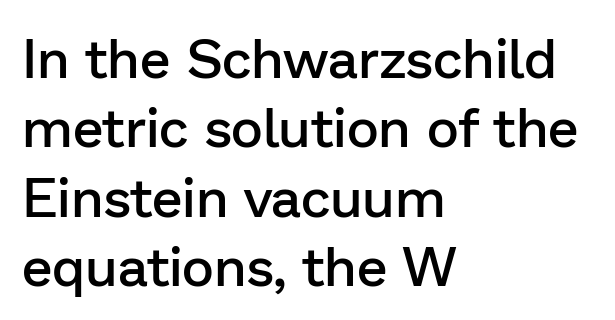
{"serif": "no", "italic": "no", "bold": "semi", "weight": "semibold", "width": "normal", "stroke_contrast": "low", "x_height": "medium", "monospaced": "no", "underline": "no", "align": "left", "line_spacing": "normal", "line_spacing_ratio": 1.26, "letter_spacing": "normal", "letter_spacing_em": 0.0, "glyph_px": 55}
